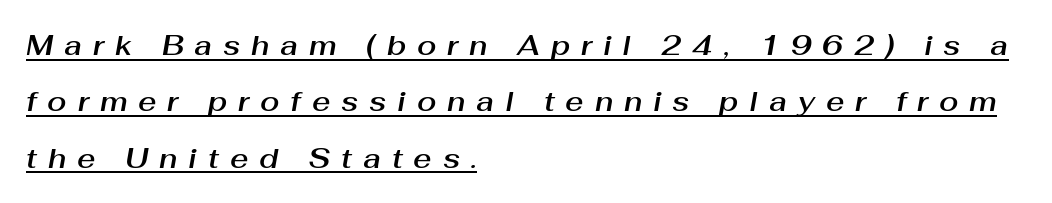
{"italic": "yes", "lean": "right", "slant_degrees": 10, "width": "normal", "stroke_contrast": "medium", "x_height": "medium", "monospaced": "no", "underline": "yes", "align": "left", "line_spacing": "loose", "line_spacing_ratio": 2.01, "letter_spacing": "wide", "letter_spacing_em": 0.39, "glyph_px": 28}
